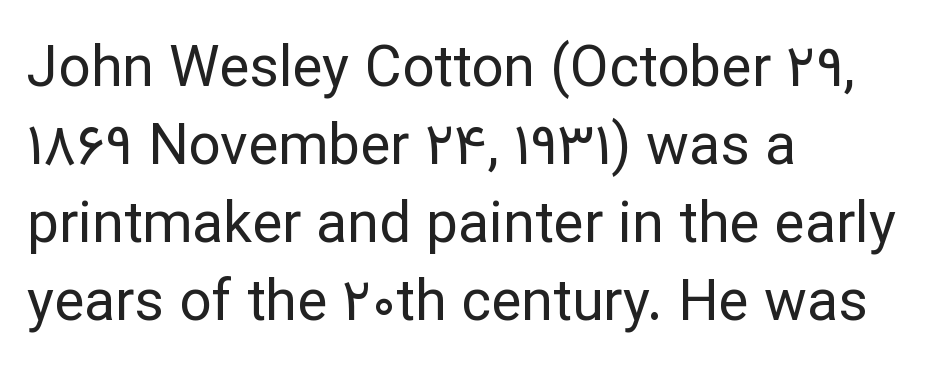
{"serif": "no", "italic": "no", "bold": "no", "weight": "regular", "width": "normal", "stroke_contrast": "low", "x_height": "medium", "monospaced": "no", "underline": "no", "align": "left", "line_spacing": "normal", "line_spacing_ratio": 1.37, "letter_spacing": "normal", "letter_spacing_em": 0.0, "glyph_px": 57}
